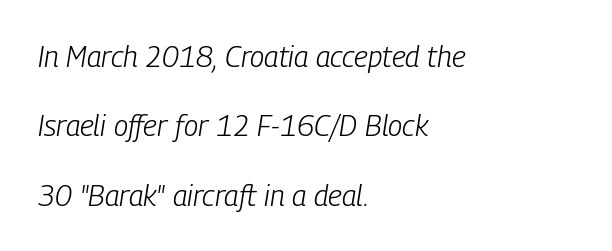
Q: Is the text bold? A: No.
Q: Is the text italic (slanted)? A: Yes, it leans right by about 9 degrees.
Q: Is the text underlined? A: No.
Q: How is the paragraph aligned? A: Left-aligned.
Q: Is the spacing between letters normal or unusually wide? A: Normal.
Q: Is the spacing between lines tight, normal or loose? A: Loose.
Q: Width (condensed, normal, or wide)? A: Condensed.
Q: Stroke contrast? A: Low.
Q: x-height? A: Medium.
Q: Monospaced? A: No.
